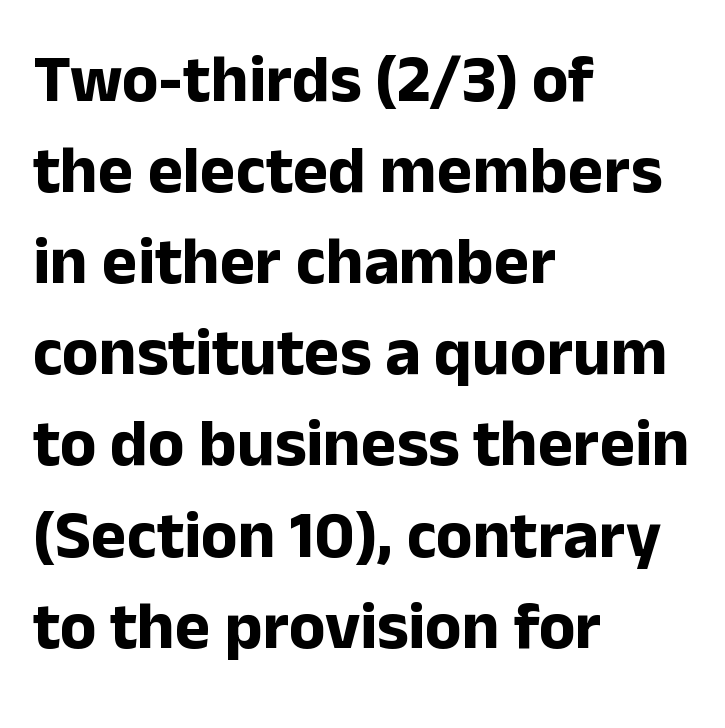
Q: Is the text bold? A: Yes.
Q: Is the text italic (slanted)? A: No, it is upright.
Q: Is the typeface a serif or a sans-serif typeface? A: Sans-serif.
Q: Is the text underlined? A: No.
Q: How is the paragraph aligned? A: Left-aligned.
Q: Is the spacing between letters normal or unusually wide? A: Normal.
Q: Is the spacing between lines tight, normal or loose? A: Normal.
Q: Width (condensed, normal, or wide)? A: Normal.
Q: Stroke contrast? A: Low.
Q: x-height? A: Medium.
Q: Monospaced? A: No.
